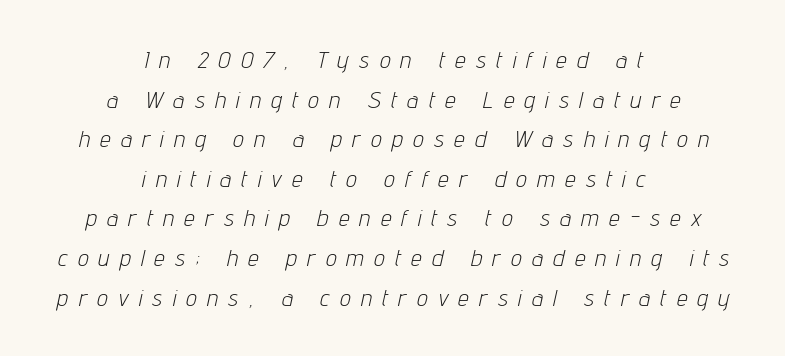
One-word summary of the alignment: center. Tall strokes in this sample are angled rather than plumb. The space beneath each line is pristine and unruled. Caption: face not bold, strokes unweighted.
